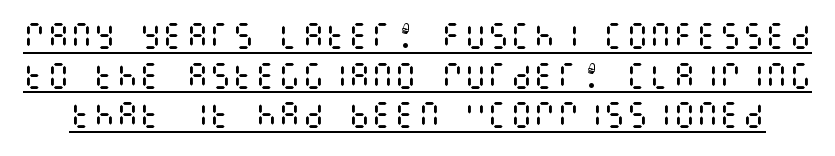
The image shows 29 px regular-weight, condensed type, upright; set normal line spacing (1.37x), normal letter spacing, underlined; medium stroke contrast and a large x-height.
